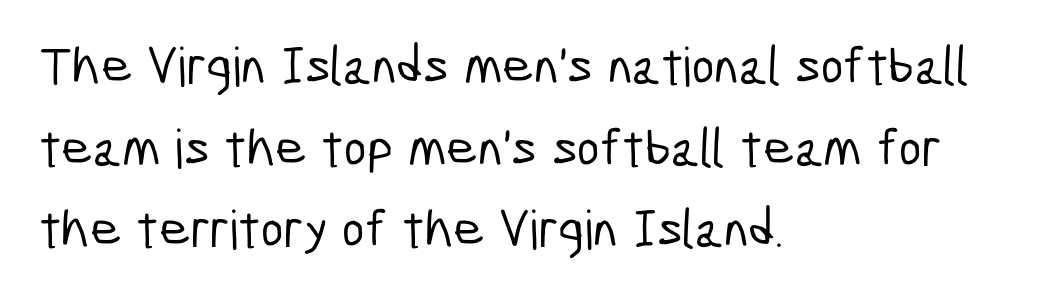
What's the leading like? Ordinary, nothing unusual. Look at the tracking — it's just the regular setting, nothing added. Letters rest on an invisible, unmarked baseline. The rendering uses natural spacing where letterforms have individual widths. Classification — sans serif. The ragged edge is on the right, which tells us the setting is flush left.
